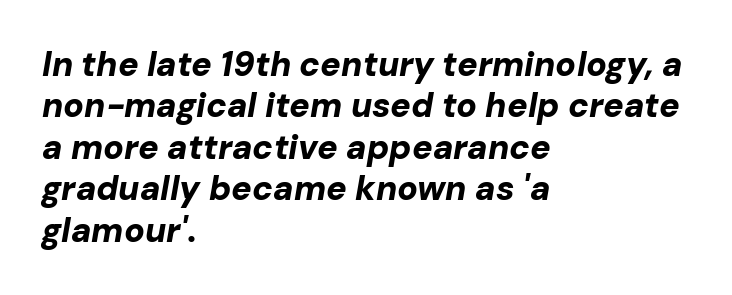
Glyph-to-glyph distance matches everyday printed text. Here the designer chose a conventional face with non-uniform glyph widths. The string is rendered with underlining switched off. Heavy-handed strokes throughout: this text is bold. Notice how the passage keeps a crisp vertical edge on the left only. Every character sits at an angle, as italics do.
